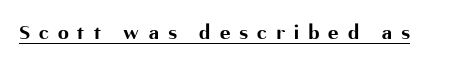
{"italic": "no", "bold": "yes", "underline": "yes", "letter_spacing": "wide", "letter_spacing_em": 0.41, "glyph_px": 22}
